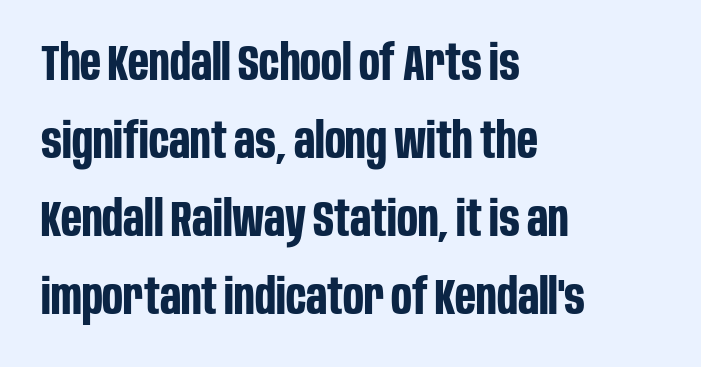
{"serif": "no", "italic": "no", "bold": "yes", "weight": "bold", "width": "condensed", "stroke_contrast": "low", "x_height": "large", "monospaced": "no", "underline": "no", "align": "left", "line_spacing": "normal", "line_spacing_ratio": 1.59, "letter_spacing": "normal", "letter_spacing_em": 0.0, "glyph_px": 49}
